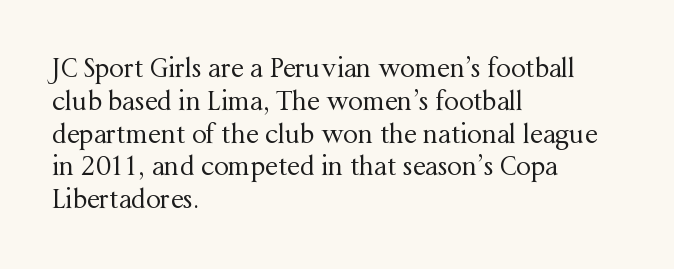
{"italic": "no", "bold": "no", "underline": "no", "align": "left", "line_spacing": "normal", "line_spacing_ratio": 1.26, "letter_spacing": "normal", "letter_spacing_em": 0.0, "glyph_px": 26}
